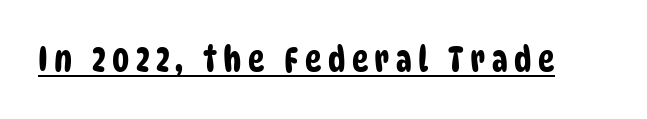
Check the space under the baseline: a stroke is drawn there. The rendering uses natural spacing where letterforms have individual widths. The passage shown is typeset with a sans-serif family.
